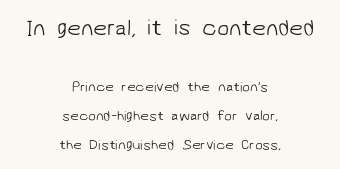
The image shows 22 px text type; set centered, loose line spacing (2.04x), normal letter spacing, not underlined; the first (top) block is 1.57x larger.
